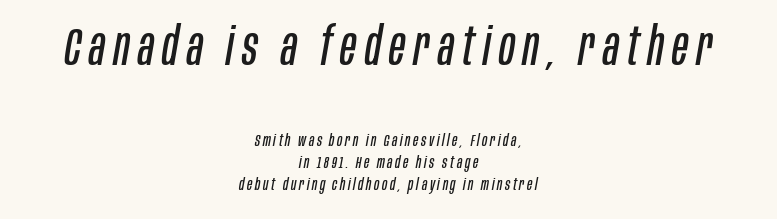
Neither beginnings nor endings align; midpoints do. The text carries the slant typical of an italic or oblique font. Proportional: the letters do not fall into vertical columns. Just letters on the line, the space beneath them empty. One glance says typical: line gaps are just what's usual.
